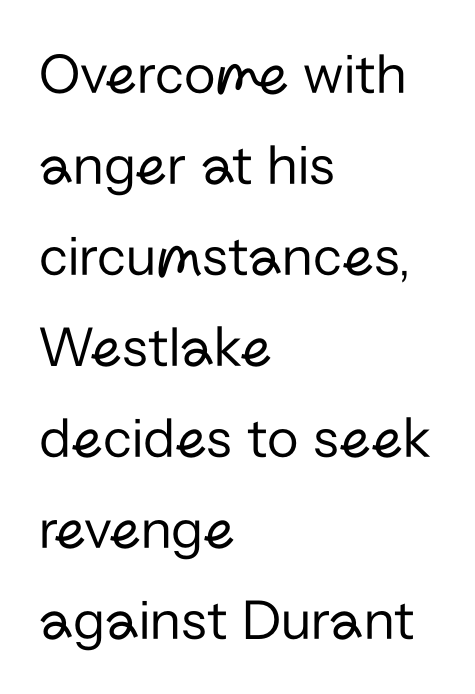
Character widths vary here, with narrow letters taking less room than wide ones. Descenders hang freely into open space. Tracking value appears to be zero — textbook default spacing. The designer went with a sans here, leaving each stem footless. In terms of leading, this rendering sits right in the middle.
